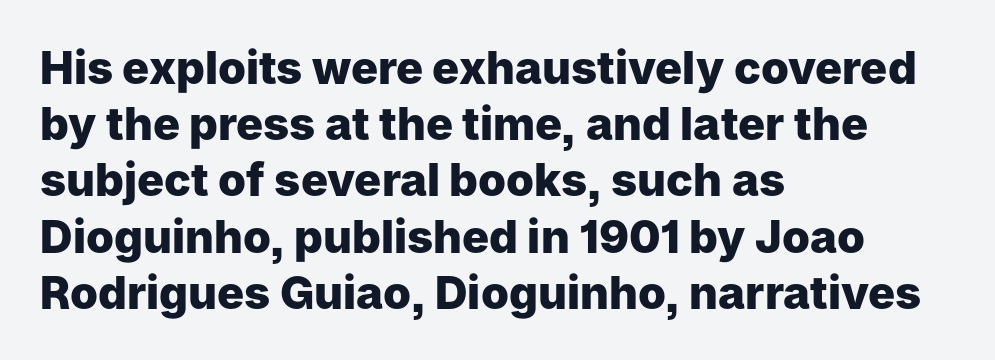
These lines were composed using upright roman letters. As a designer I'd log this as weight 700, bold. The specimen omits any rule beneath the text block's lines. In CSS terms this would be text-align: left. Are there feet on the stems? There aren't — it's a sans.
